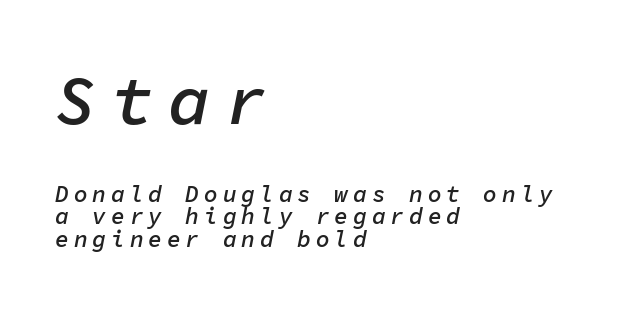
The tracking jumps out immediately: characters are airy and widely separated. When letters slant like this, we call the style italic. The line-height multiplier appears low, near solid setting. Every character here occupies the same horizontal width, giving the sample a typewriter-like rhythm. The area under the type is left untouched. Whoever set this made the first block the dominant, larger element.
